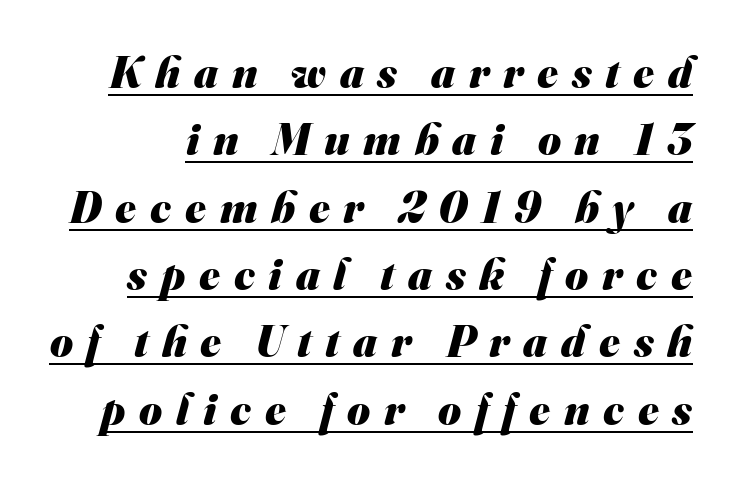
{"serif": "no", "bold": "yes", "weight": "heavy", "width": "normal", "stroke_contrast": "medium", "x_height": "small", "monospaced": "no", "underline": "yes", "line_spacing": "normal", "line_spacing_ratio": 1.53, "letter_spacing": "wide", "letter_spacing_em": 0.31, "glyph_px": 44}
